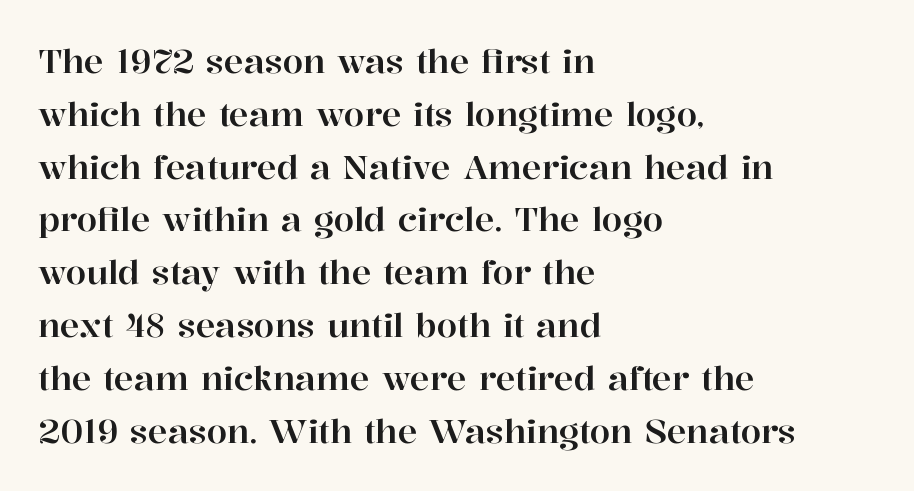
The image shows 33 px serif type, upright; set left-aligned, normal line spacing (1.6x), normal letter spacing, not underlined; high stroke contrast and a medium x-height.
